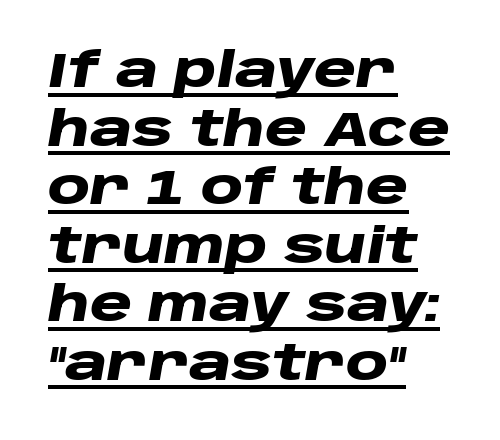
Proportional: the letters do not fall into vertical columns. The glyphs have the mass of a bold cut. Horizontal alignment here is leftward, the default for most running prose. The gaps between neighbouring characters are ordinary and unremarkable. Would a proofreader flag this as italicized? Yes. Each line of the rendering has a horizontal stroke beneath the glyphs.
